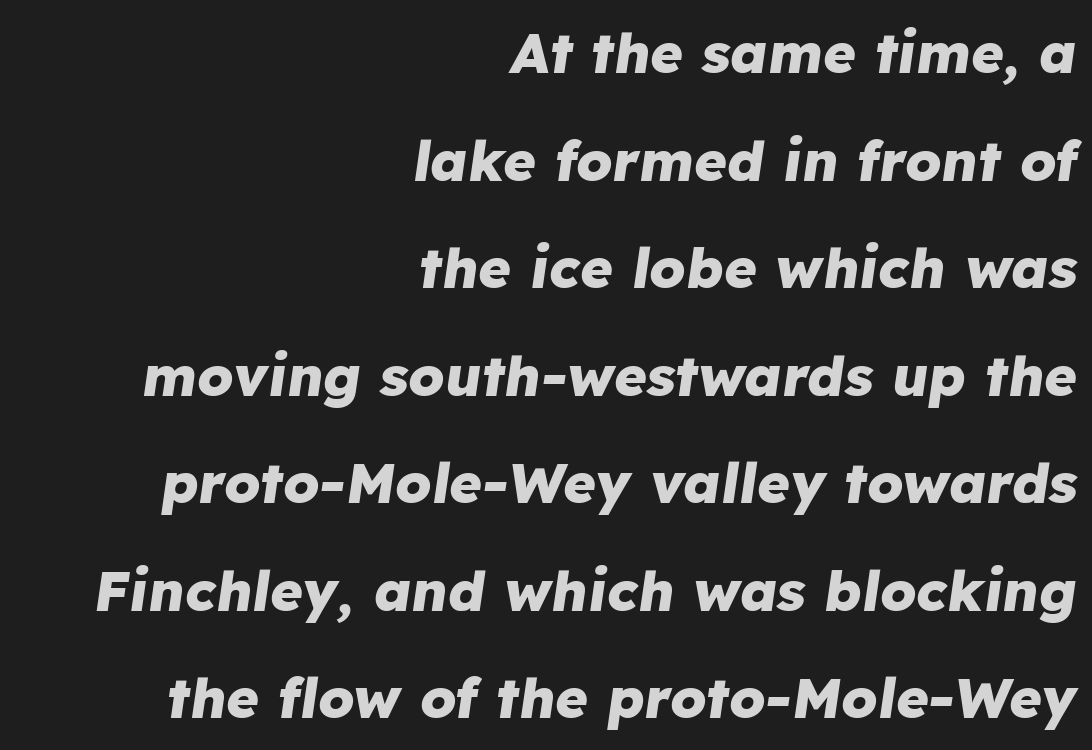
Q: Is the text bold? A: Yes.
Q: Is the text italic (slanted)? A: Yes, it leans right by about 8 degrees.
Q: Is the text underlined? A: No.
Q: How is the paragraph aligned? A: Right-aligned.
Q: Is the spacing between letters normal or unusually wide? A: Normal.
Q: Is the spacing between lines tight, normal or loose? A: Loose.
Q: Width (condensed, normal, or wide)? A: Normal.
Q: Stroke contrast? A: Low.
Q: x-height? A: Medium.
Q: Monospaced? A: No.
